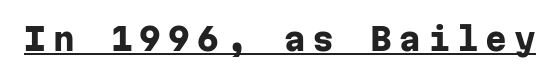
Q: Is the text bold? A: Yes.
Q: Is the text italic (slanted)? A: No, it is upright.
Q: Is the typeface a serif or a sans-serif typeface? A: Sans-serif.
Q: Is the text underlined? A: Yes.
Q: Is the spacing between letters normal or unusually wide? A: Unusually wide.
Q: Width (condensed, normal, or wide)? A: Normal.
Q: Stroke contrast? A: Low.
Q: x-height? A: Medium.
Q: Monospaced? A: Yes.
